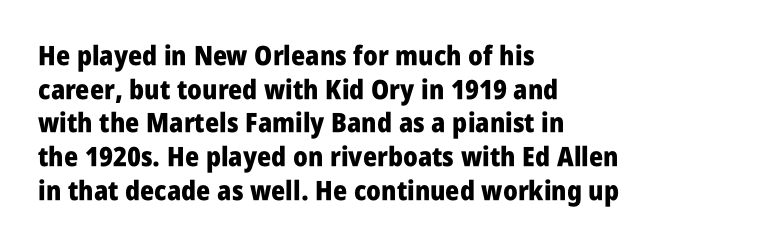
{"italic": "no", "bold": "yes", "underline": "no", "align": "left", "line_spacing": "normal", "line_spacing_ratio": 1.25, "letter_spacing": "normal", "letter_spacing_em": 0.0, "glyph_px": 27}
